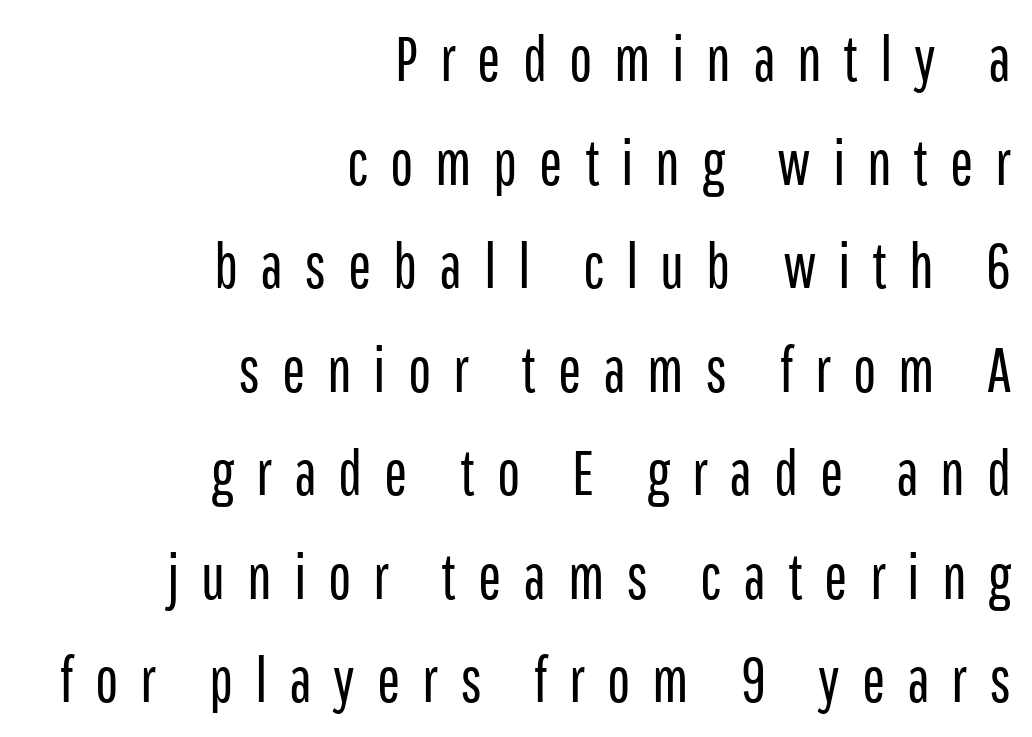
{"serif": "no", "italic": "no", "bold": "no", "weight": "regular", "width": "condensed", "stroke_contrast": "low", "x_height": "medium", "monospaced": "no", "underline": "no", "align": "right", "line_spacing": "normal", "line_spacing_ratio": 1.67, "letter_spacing": "wide", "letter_spacing_em": 0.35, "glyph_px": 62}
